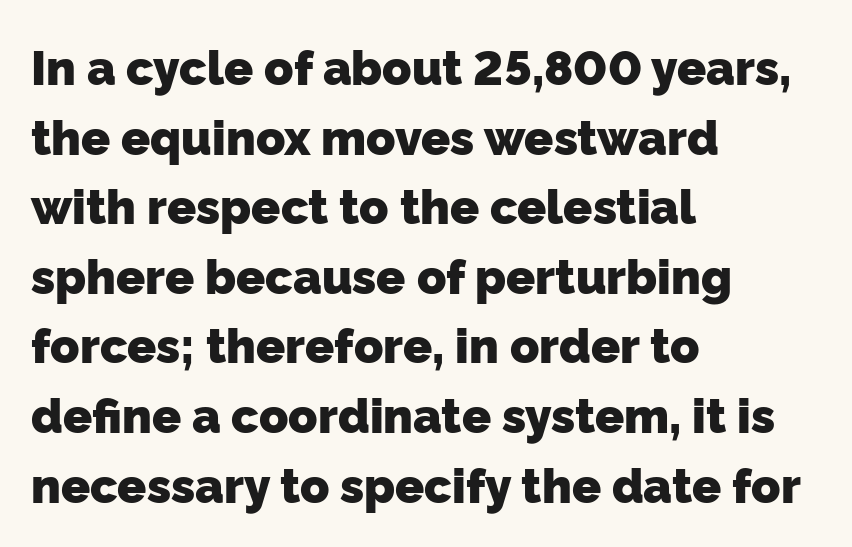
{"serif": "no", "bold": "yes", "weight": "heavy", "width": "normal", "stroke_contrast": "low", "x_height": "medium", "monospaced": "no", "underline": "no", "align": "left", "line_spacing": "normal", "line_spacing_ratio": 1.45, "letter_spacing": "normal", "letter_spacing_em": 0.0, "glyph_px": 48}
